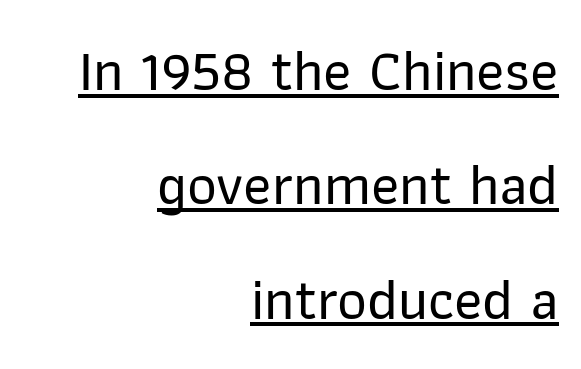
{"serif": "no", "italic": "no", "width": "normal", "stroke_contrast": "low", "x_height": "medium", "monospaced": "no", "underline": "yes", "align": "right", "line_spacing": "loose", "line_spacing_ratio": 1.97, "letter_spacing": "normal", "letter_spacing_em": 0.0, "glyph_px": 58}
